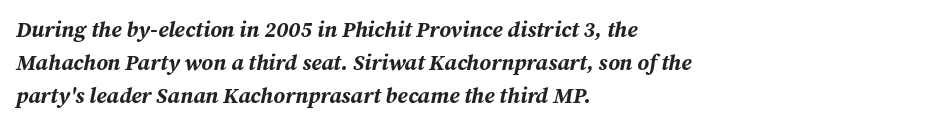
{"italic": "yes", "lean": "right", "slant_degrees": 12, "bold": "yes", "underline": "no", "align": "left", "line_spacing": "normal", "line_spacing_ratio": 1.5, "letter_spacing": "normal", "letter_spacing_em": 0.0, "glyph_px": 22}
